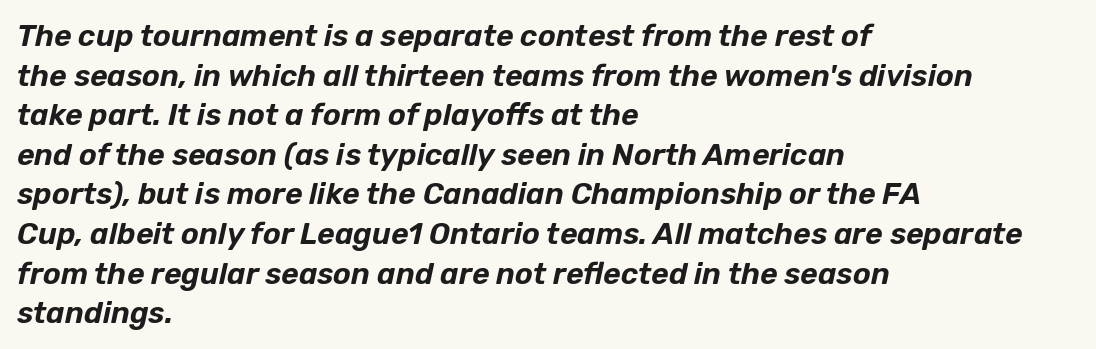
{"italic": "yes", "lean": "right", "slant_degrees": 12, "width": "normal", "stroke_contrast": "low", "x_height": "medium", "monospaced": "no", "underline": "no", "align": "left", "line_spacing": "normal", "line_spacing_ratio": 1.32, "letter_spacing": "normal", "letter_spacing_em": 0.0, "glyph_px": 30}
